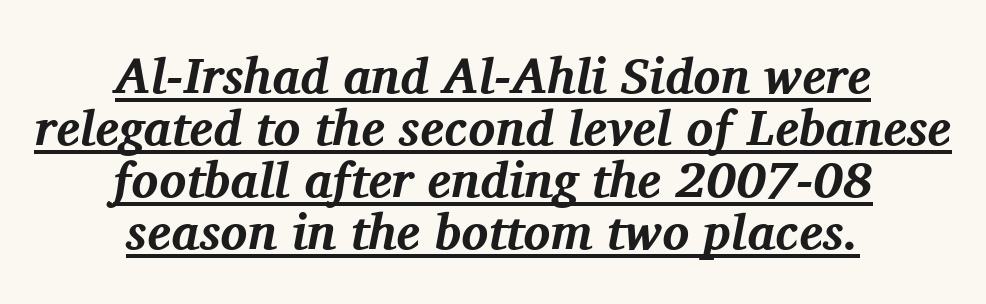
{"serif": "yes", "italic": "yes", "lean": "right", "slant_degrees": 11, "bold": "yes", "weight": "bold", "width": "normal", "stroke_contrast": "medium", "x_height": "medium", "monospaced": "no", "underline": "yes", "align": "center", "line_spacing": "tight", "line_spacing_ratio": 1.04, "letter_spacing": "normal", "letter_spacing_em": 0.0, "glyph_px": 50}
